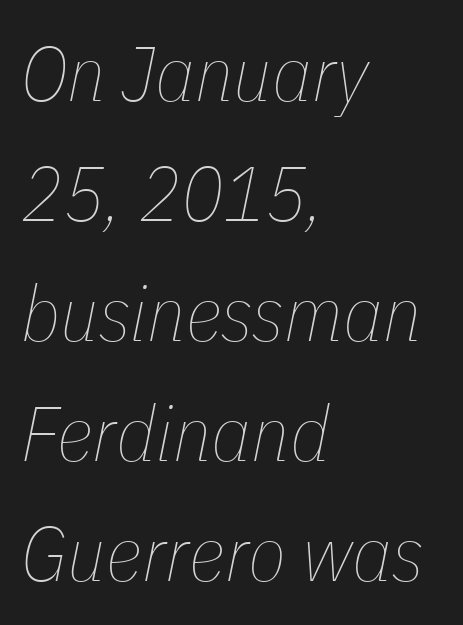
Q: Is the text bold? A: No.
Q: Is the text italic (slanted)? A: Yes, it leans right by about 11 degrees.
Q: Is the text underlined? A: No.
Q: How is the paragraph aligned? A: Left-aligned.
Q: Is the spacing between letters normal or unusually wide? A: Normal.
Q: Is the spacing between lines tight, normal or loose? A: Normal.
Q: Width (condensed, normal, or wide)? A: Condensed.
Q: Stroke contrast? A: Low.
Q: x-height? A: Medium.
Q: Monospaced? A: No.
